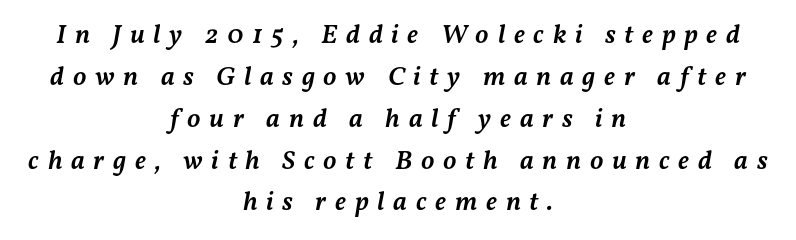
{"italic": "yes", "lean": "right", "slant_degrees": 11, "bold": "semi", "underline": "no", "align": "center", "line_spacing": "normal", "line_spacing_ratio": 1.55, "letter_spacing": "wide", "letter_spacing_em": 0.32, "glyph_px": 27}
